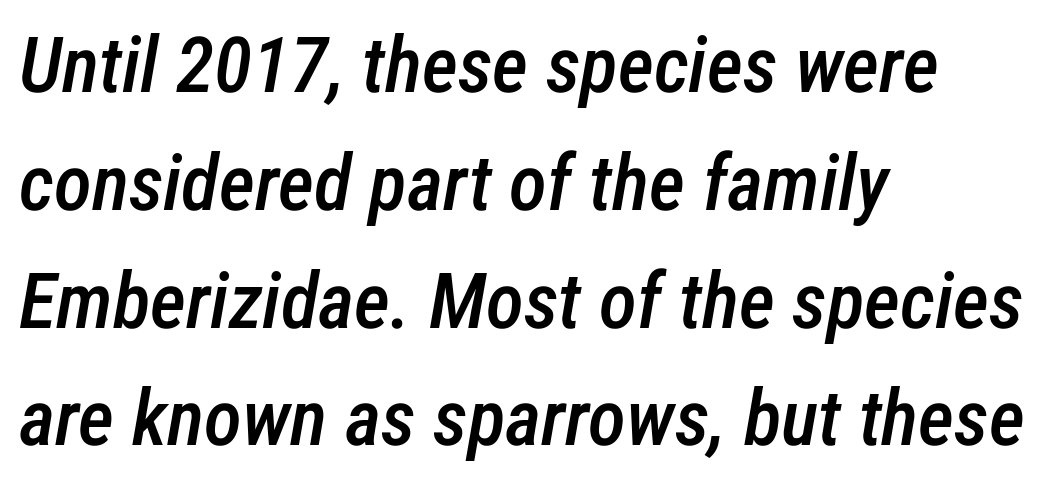
Q: Is the text bold? A: Semi-bold.
Q: Is the text italic (slanted)? A: Yes, it leans right by about 12 degrees.
Q: Is the text underlined? A: No.
Q: How is the paragraph aligned? A: Left-aligned.
Q: Is the spacing between letters normal or unusually wide? A: Normal.
Q: Is the spacing between lines tight, normal or loose? A: Normal.
Q: Width (condensed, normal, or wide)? A: Condensed.
Q: Stroke contrast? A: Low.
Q: x-height? A: Medium.
Q: Monospaced? A: No.
